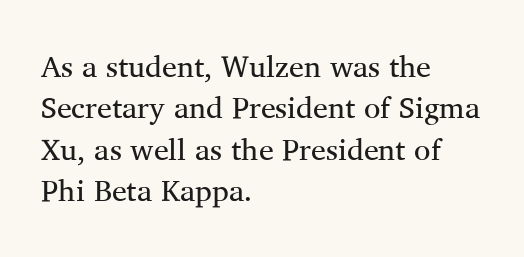
Q: Is the text bold? A: No.
Q: Is the text italic (slanted)? A: No, it is upright.
Q: Is the typeface a serif or a sans-serif typeface? A: Serif.
Q: Is the text underlined? A: No.
Q: How is the paragraph aligned? A: Left-aligned.
Q: Is the spacing between letters normal or unusually wide? A: Normal.
Q: Is the spacing between lines tight, normal or loose? A: Normal.
Q: Width (condensed, normal, or wide)? A: Normal.
Q: Stroke contrast? A: Medium.
Q: x-height? A: Medium.
Q: Monospaced? A: No.
